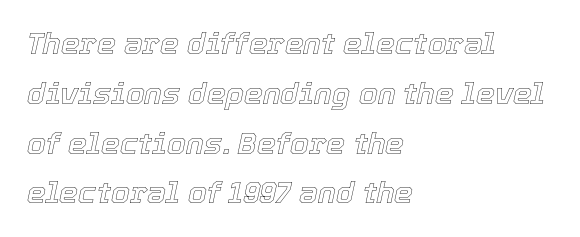
The image shows 30 px text type, italic (leaning right); set left-aligned, normal line spacing (1.66x), normal letter spacing, not underlined; a medium x-height.
